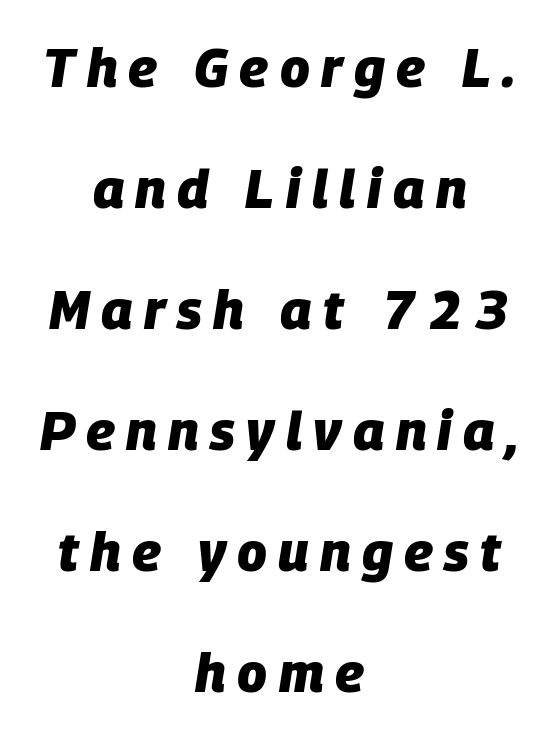
Q: Is the text bold? A: Yes.
Q: Is the text italic (slanted)? A: Yes, it leans right by about 9 degrees.
Q: Is the text underlined? A: No.
Q: How is the paragraph aligned? A: Centered.
Q: Is the spacing between letters normal or unusually wide? A: Unusually wide.
Q: Is the spacing between lines tight, normal or loose? A: Loose.
Q: Width (condensed, normal, or wide)? A: Normal.
Q: Stroke contrast? A: Low.
Q: x-height? A: Large.
Q: Monospaced? A: No.
